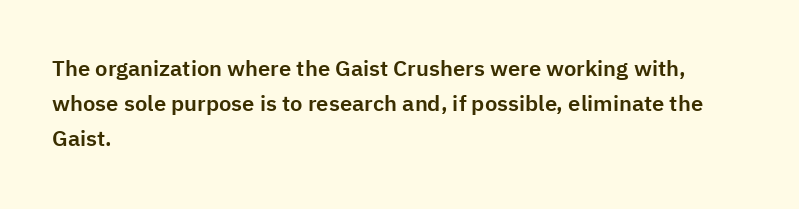
{"italic": "no", "underline": "no", "align": "left", "line_spacing": "normal", "line_spacing_ratio": 1.58, "letter_spacing": "normal", "letter_spacing_em": 0.0, "glyph_px": 22}
